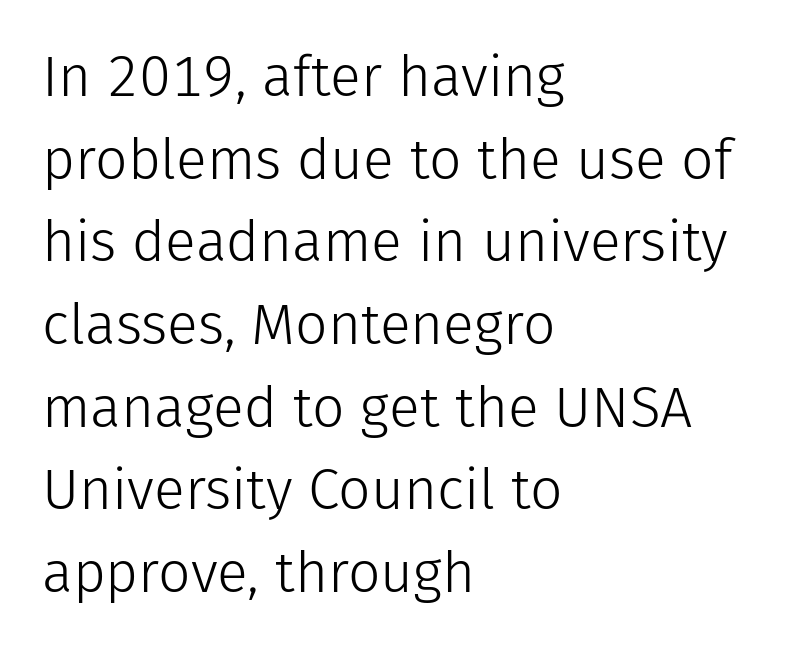
The image shows 57 px light sans-serif type, upright; set left-aligned, normal line spacing (1.45x), normal letter spacing, not underlined; low stroke contrast and a medium x-height.
